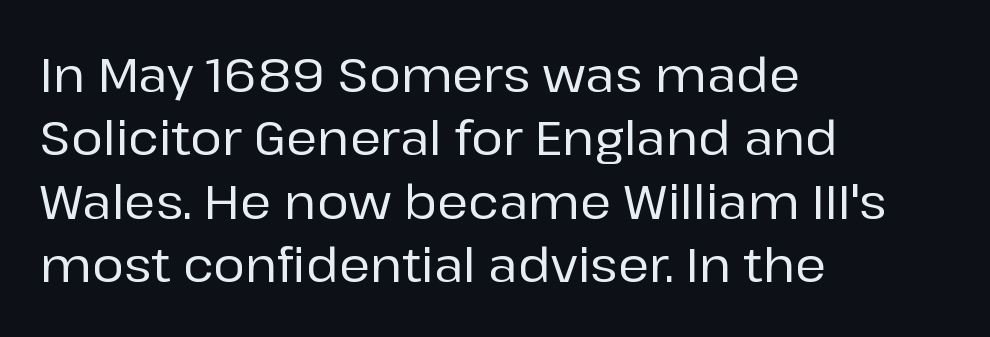
The image shows 48 px sans-serif type, upright; set left-aligned, normal line spacing (1.32x), normal letter spacing, not underlined; low stroke contrast and a medium x-height.
